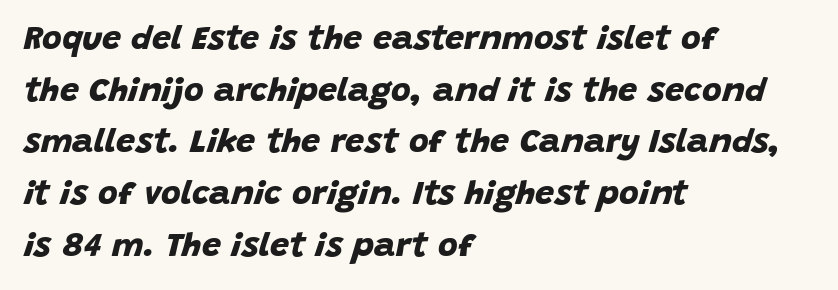
{"serif": "no", "bold": "yes", "weight": "bold", "width": "normal", "stroke_contrast": "low", "x_height": "large", "monospaced": "no", "underline": "no", "align": "left", "line_spacing": "normal", "line_spacing_ratio": 1.52, "letter_spacing": "normal", "letter_spacing_em": 0.0, "glyph_px": 34}
